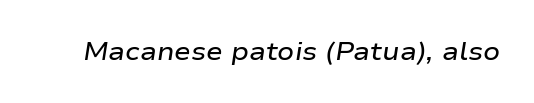
Q: Is the text bold? A: Semi-bold.
Q: Is the text italic (slanted)? A: Yes, it leans right by about 9 degrees.
Q: Is the text underlined? A: No.
Q: Is the spacing between letters normal or unusually wide? A: Normal.
